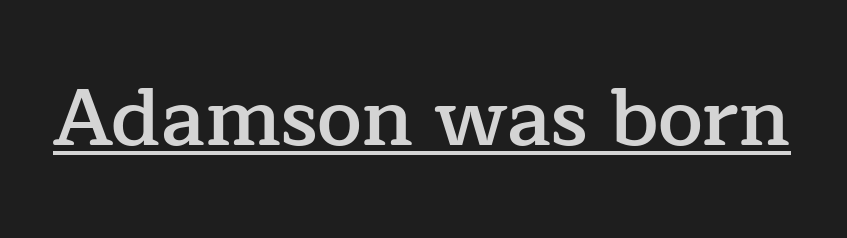
{"serif": "yes", "italic": "no", "bold": "semi", "weight": "semibold", "width": "normal", "stroke_contrast": "low", "x_height": "medium", "monospaced": "no", "underline": "yes", "letter_spacing": "normal", "letter_spacing_em": 0.0, "glyph_px": 80}
